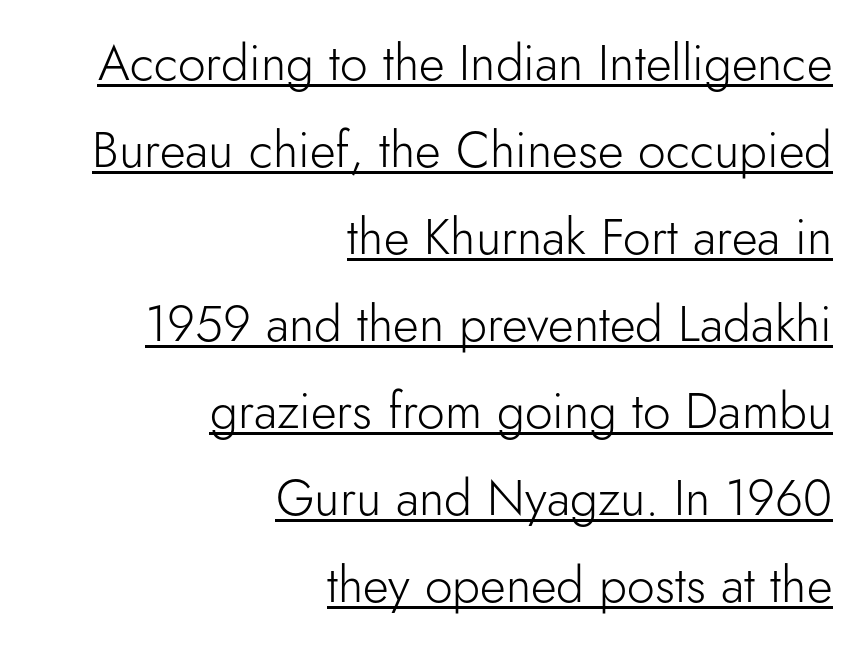
{"serif": "no", "italic": "no", "bold": "no", "weight": "light", "width": "normal", "stroke_contrast": "low", "x_height": "small", "monospaced": "no", "underline": "yes", "align": "right", "line_spacing_ratio": 1.74, "letter_spacing": "normal", "letter_spacing_em": 0.0, "glyph_px": 50}
